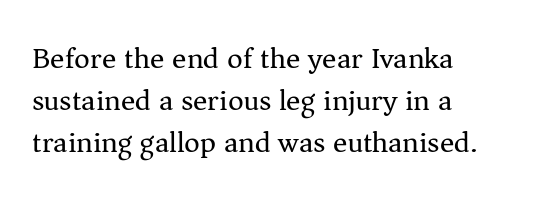
The horizontal fit of the characters is conventional and even. The letters look calm and open, with moderate or lighter stems. The rendering uses natural spacing where letterforms have individual widths. The typeface chosen for these lines features serifs. This is the regular roman posture of the typeface.
